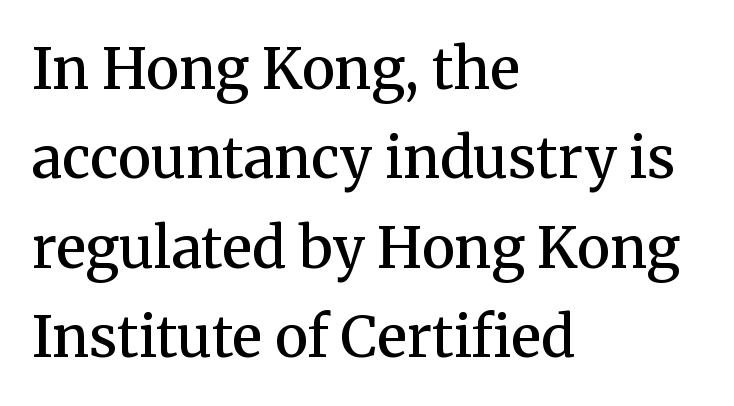
Q: Is the text bold? A: Semi-bold.
Q: Is the text italic (slanted)? A: No, it is upright.
Q: Is the typeface a serif or a sans-serif typeface? A: Serif.
Q: Is the text underlined? A: No.
Q: How is the paragraph aligned? A: Left-aligned.
Q: Is the spacing between letters normal or unusually wide? A: Normal.
Q: Is the spacing between lines tight, normal or loose? A: Normal.
Q: Width (condensed, normal, or wide)? A: Normal.
Q: Stroke contrast? A: Medium.
Q: x-height? A: Medium.
Q: Monospaced? A: No.
